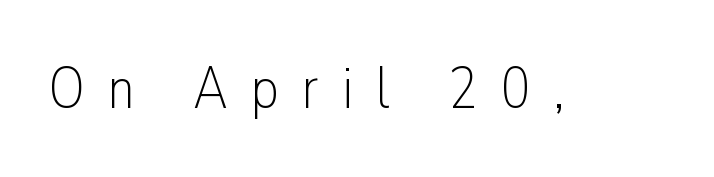
{"serif": "no", "italic": "no", "bold": "no", "weight": "light", "width": "condensed", "stroke_contrast": "low", "x_height": "medium", "monospaced": "no", "underline": "no", "letter_spacing": "wide", "letter_spacing_em": 0.39, "glyph_px": 59}
